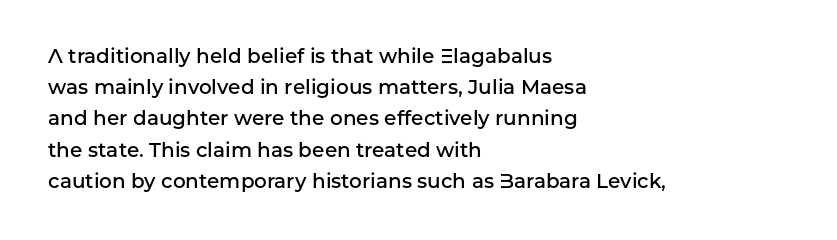
Each line starts at the same left margin while the right side varies. Default kerning and tracking; the words read as compact shapes. Notice how the stems are strictly vertical — no italics here. Compared with typical paragraphs, the rows here are spaced about the same. Has an underline been added? It has not. Strokes here are thickened, but only to semibold level.
